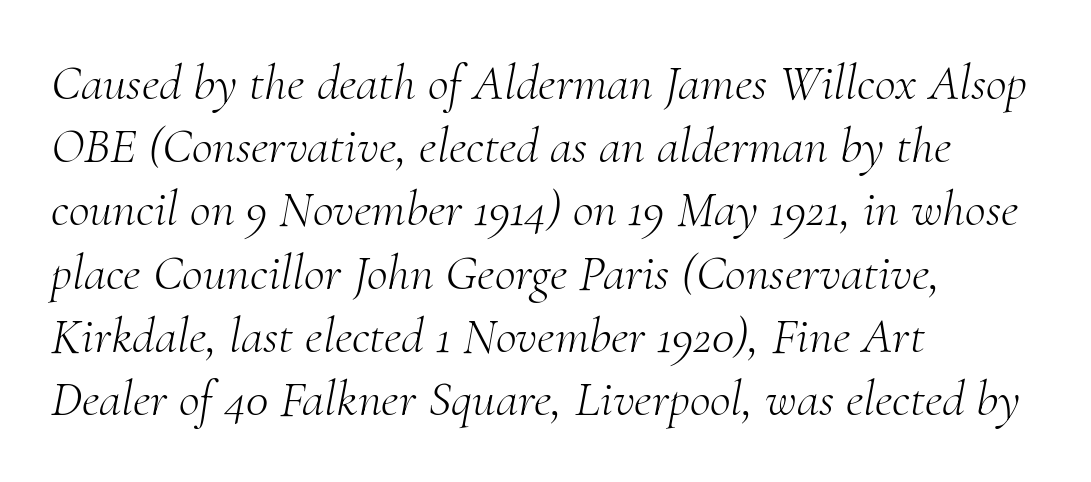
The image shows 51 px light serif type, italic (leaning right); set left-aligned, line spacing 1.24x, normal letter spacing, not underlined; medium stroke contrast and a small x-height.
